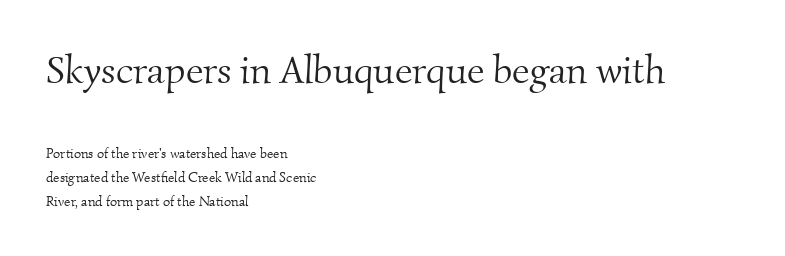
{"serif": "yes", "bold": "no", "weight": "light", "width": "normal", "stroke_contrast": "medium", "x_height": "small", "monospaced": "no", "underline": "no", "align": "left", "line_spacing_ratio": 1.71, "letter_spacing": "normal", "letter_spacing_em": 0.0, "larger_block": "first", "size_ratio": 2.79, "glyph_px": 39}
